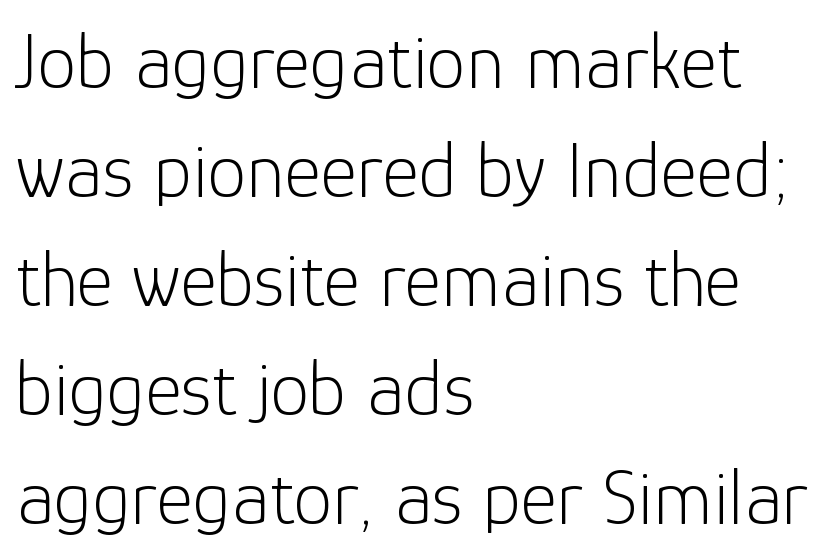
Line beginnings align vertically; line endings do not. The letters carry no serifs — their stems end cleanly without finishing strokes. Is the type heavy? It reads as light-to-regular instead. Posture: vertical. Nobody drew a line under any word here.
